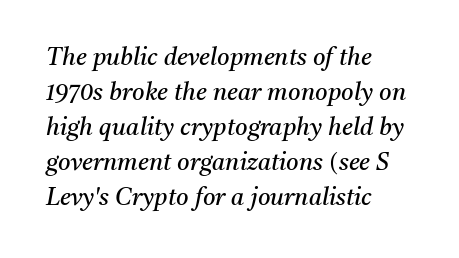
The image shows 24 px text type, italic (leaning right); set left-aligned, normal line spacing (1.46x), normal letter spacing, not underlined.
